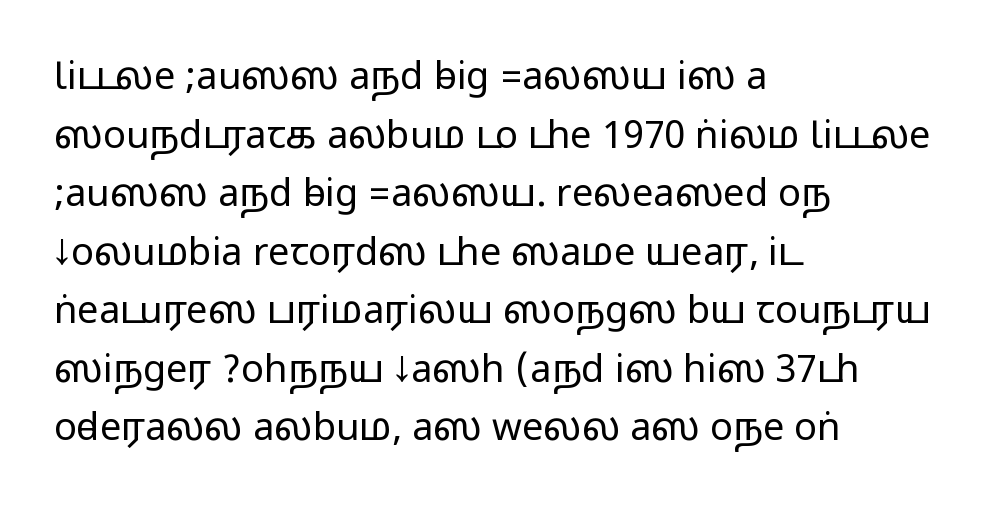
Q: Is the text italic (slanted)? A: No, it is upright.
Q: Is the typeface a serif or a sans-serif typeface? A: Sans-serif.
Q: Is the text underlined? A: No.
Q: How is the paragraph aligned? A: Left-aligned.
Q: Is the spacing between letters normal or unusually wide? A: Normal.
Q: Is the spacing between lines tight, normal or loose? A: Normal.
Q: Width (condensed, normal, or wide)? A: Wide.
Q: Stroke contrast? A: Medium.
Q: Monospaced? A: No.
